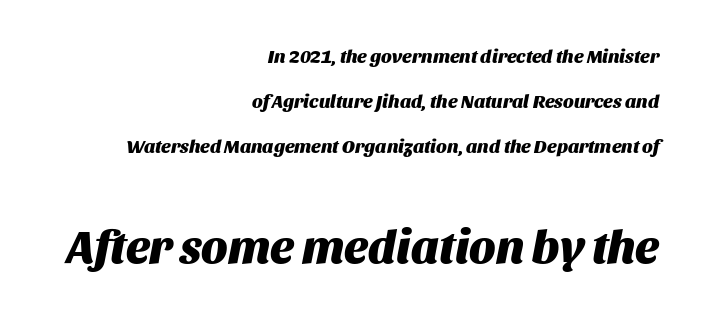
Q: Is the text bold? A: Yes.
Q: Is the text italic (slanted)? A: Yes, it leans right by about 11 degrees.
Q: Is the text underlined? A: No.
Q: How is the paragraph aligned? A: Right-aligned.
Q: Is the spacing between letters normal or unusually wide? A: Normal.
Q: Is the spacing between lines tight, normal or loose? A: Loose.
Q: Which block of text is set in a larger size, the first (top) or the second (bottom)? A: The second (bottom) one.
Q: Width (condensed, normal, or wide)? A: Normal.
Q: Stroke contrast? A: Medium.
Q: x-height? A: Large.
Q: Monospaced? A: No.
